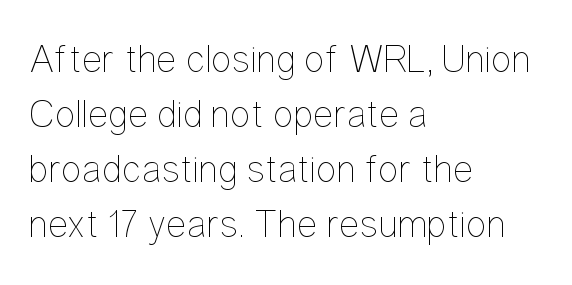
{"italic": "no", "bold": "no", "weight": "thin", "width": "condensed", "stroke_contrast": "low", "x_height": "medium", "monospaced": "no", "underline": "no", "align": "left", "line_spacing": "normal", "line_spacing_ratio": 1.41, "letter_spacing": "normal", "letter_spacing_em": 0.0, "glyph_px": 39}
